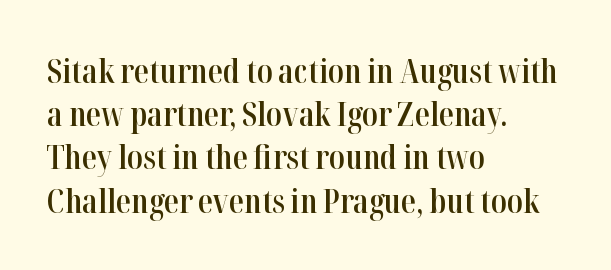
Does extra space separate the letters? No, they use regular spacing. The paragraph shown leans on its left margin. Note the varied advance widths — an 'i' is clearly narrower than an 'm'. What kind of face is this? One with serifs.
